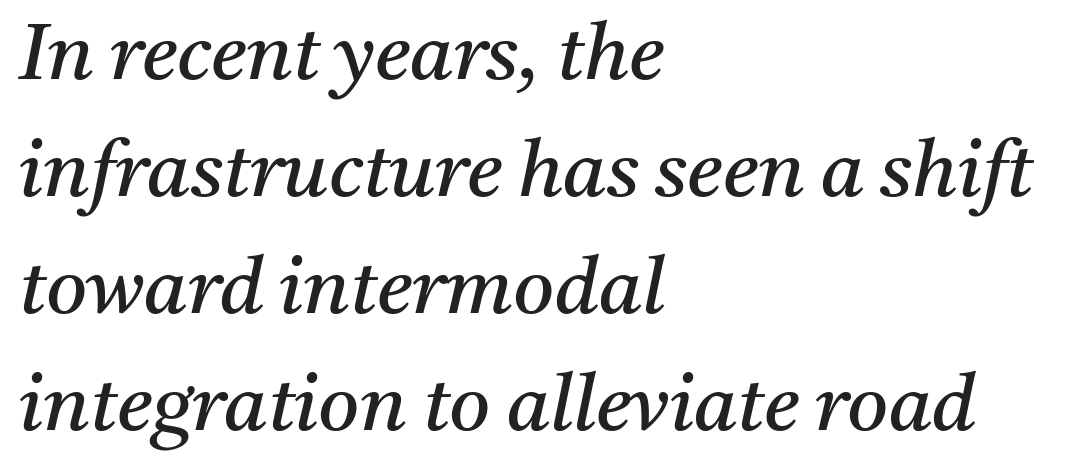
Q: Is the text bold? A: No.
Q: Is the text italic (slanted)? A: Yes, it leans right by about 11 degrees.
Q: Is the typeface a serif or a sans-serif typeface? A: Serif.
Q: Is the text underlined? A: No.
Q: How is the paragraph aligned? A: Left-aligned.
Q: Is the spacing between letters normal or unusually wide? A: Normal.
Q: Is the spacing between lines tight, normal or loose? A: Normal.
Q: Width (condensed, normal, or wide)? A: Normal.
Q: Stroke contrast? A: Medium.
Q: x-height? A: Medium.
Q: Monospaced? A: No.
